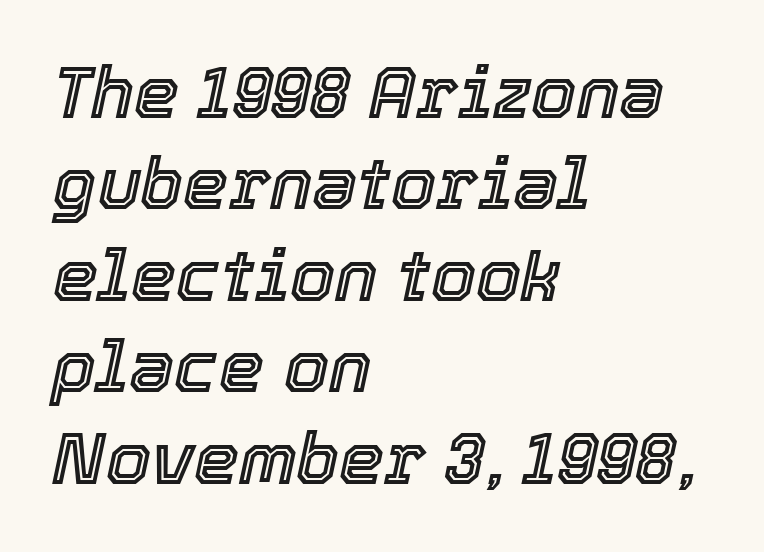
Q: Is the text italic (slanted)? A: Yes, it leans right by about 12 degrees.
Q: Is the text underlined? A: No.
Q: How is the paragraph aligned? A: Left-aligned.
Q: Is the spacing between letters normal or unusually wide? A: Normal.
Q: Is the spacing between lines tight, normal or loose? A: Normal.
Q: Width (condensed, normal, or wide)? A: Normal.
Q: x-height? A: Medium.
Q: Monospaced? A: No.
